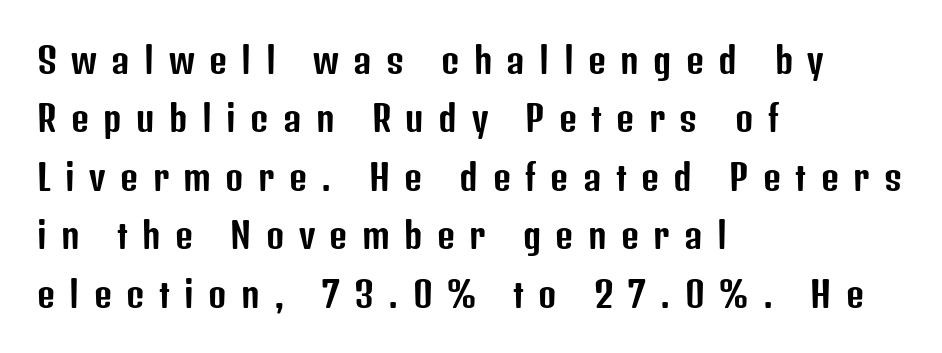
{"serif": "no", "italic": "no", "width": "condensed", "stroke_contrast": "low", "x_height": "medium", "monospaced": "no", "underline": "no", "align": "left", "line_spacing": "normal", "line_spacing_ratio": 1.67, "letter_spacing": "wide", "letter_spacing_em": 0.41, "glyph_px": 35}
